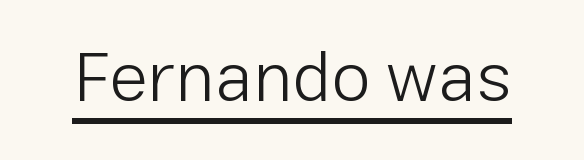
This reads as an unemphasized weight, regular at the heaviest. Underline: present. No feet cap the strokes, marking this as sans-serif type. Default kerning and tracking; the words read as compact shapes. You could not count columns in this text — the font is proportionally spaced.
